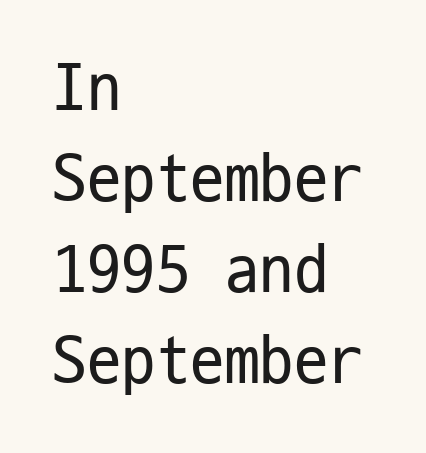
{"serif": "no", "italic": "no", "bold": "no", "weight": "regular", "width": "condensed", "stroke_contrast": "low", "x_height": "medium", "monospaced": "yes", "underline": "no", "align": "left", "line_spacing": "normal", "line_spacing_ratio": 1.32, "letter_spacing": "normal", "letter_spacing_em": 0.0, "glyph_px": 69}
